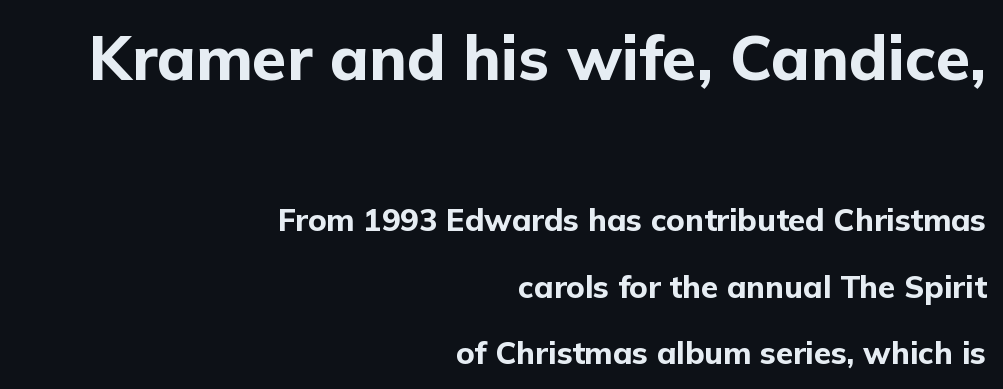
The image shows 62 px bold sans-serif type, upright; set right-aligned, loose line spacing (2.14x), normal letter spacing, not underlined; the first (top) block is 2.0x larger; low stroke contrast and a medium x-height.
